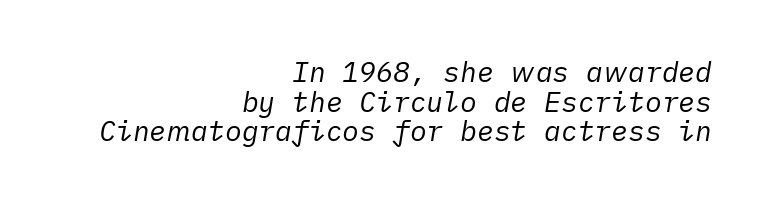
The image shows 28 px regular-weight type, italic (leaning right); set right-aligned, tight line spacing (1.06x), normal letter spacing, not underlined; low stroke contrast and a medium x-height.
